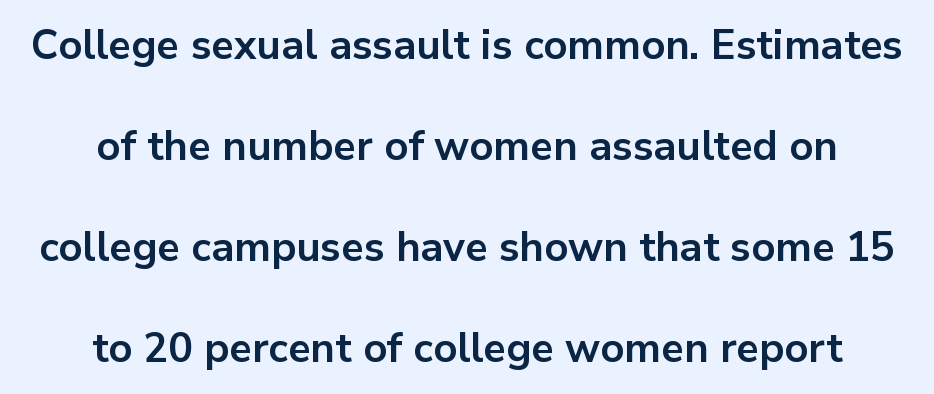
The image shows 41 px bold sans-serif type, upright; set centered, loose line spacing (2.46x), normal letter spacing, not underlined; low stroke contrast and a medium x-height.
